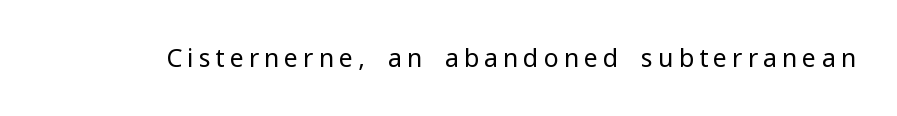
{"italic": "no", "bold": "no", "underline": "no", "letter_spacing": "wide", "letter_spacing_em": 0.2, "glyph_px": 25}
